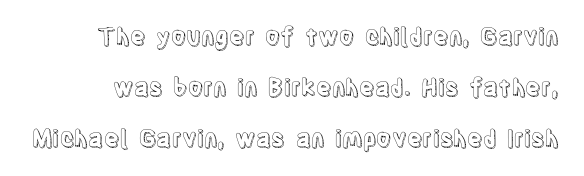
{"italic": "no", "underline": "no", "line_spacing": "loose", "line_spacing_ratio": 2.21, "letter_spacing": "normal", "letter_spacing_em": 0.0, "glyph_px": 23}
